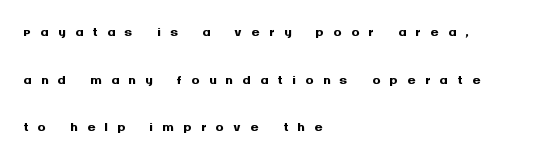
The image shows 20 px bold type, upright; set left-aligned, loose line spacing (2.38x), unusually wide letter spacing (+0.47 em), not underlined.
